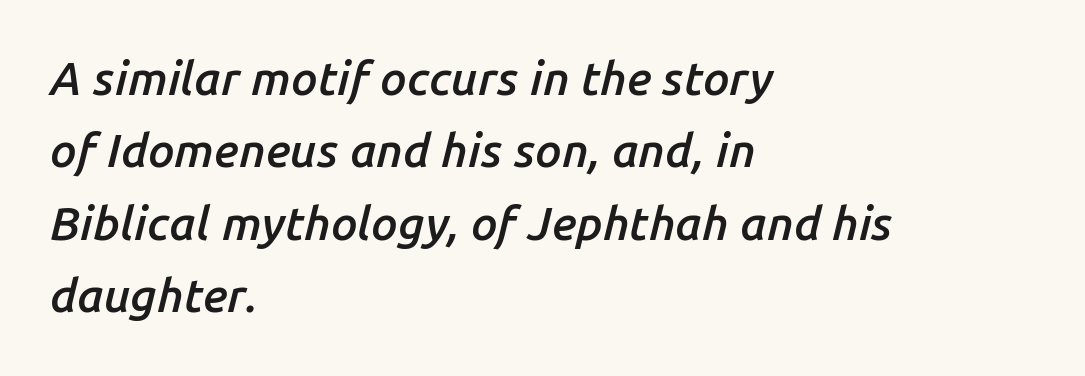
{"italic": "yes", "lean": "right", "slant_degrees": 14, "bold": "semi", "weight": "semibold", "width": "normal", "stroke_contrast": "low", "x_height": "medium", "monospaced": "no", "underline": "no", "align": "left", "line_spacing": "normal", "line_spacing_ratio": 1.54, "letter_spacing": "normal", "letter_spacing_em": 0.0, "glyph_px": 47}
